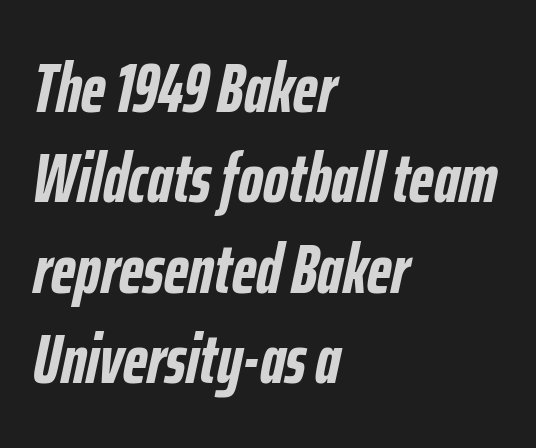
Q: Is the text bold? A: Yes.
Q: Is the text italic (slanted)? A: Yes, it leans right by about 12 degrees.
Q: Is the text underlined? A: No.
Q: How is the paragraph aligned? A: Left-aligned.
Q: Is the spacing between letters normal or unusually wide? A: Normal.
Q: Is the spacing between lines tight, normal or loose? A: Normal.
Q: Width (condensed, normal, or wide)? A: Condensed.
Q: Stroke contrast? A: Low.
Q: x-height? A: Medium.
Q: Monospaced? A: No.
